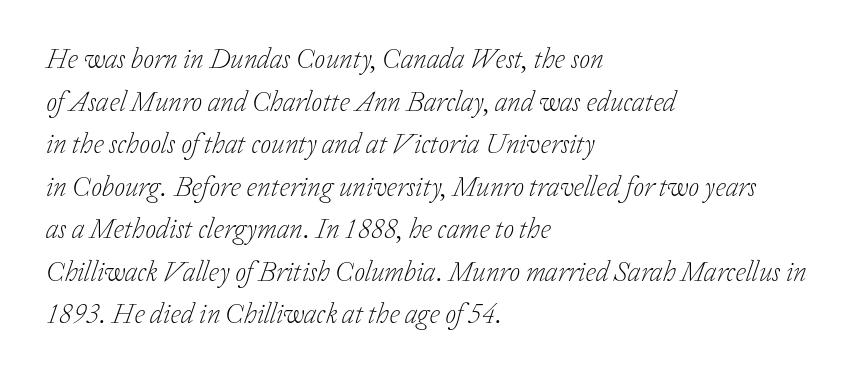
Bare-footed words on every line. Line spacing here is normal. Spacing verdict: proportional, widths tailored to each character. Observe the ordinary spacing: letters are neighbours, not strangers.
